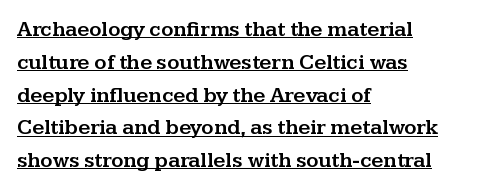
{"italic": "no", "underline": "yes", "align": "left", "line_spacing": "normal", "line_spacing_ratio": 1.56, "letter_spacing": "normal", "letter_spacing_em": 0.0, "glyph_px": 21}
